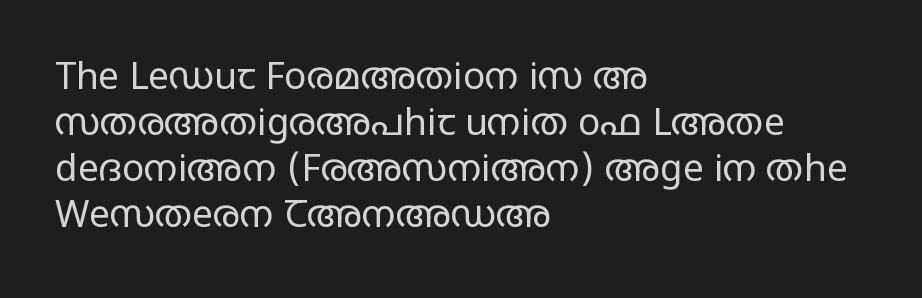
{"serif": "no", "italic": "no", "bold": "no", "weight": "regular", "width": "wide", "stroke_contrast": "low", "x_height": "large", "monospaced": "no", "underline": "no", "align": "left", "line_spacing_ratio": 1.24, "letter_spacing": "normal", "letter_spacing_em": 0.0, "glyph_px": 37}
